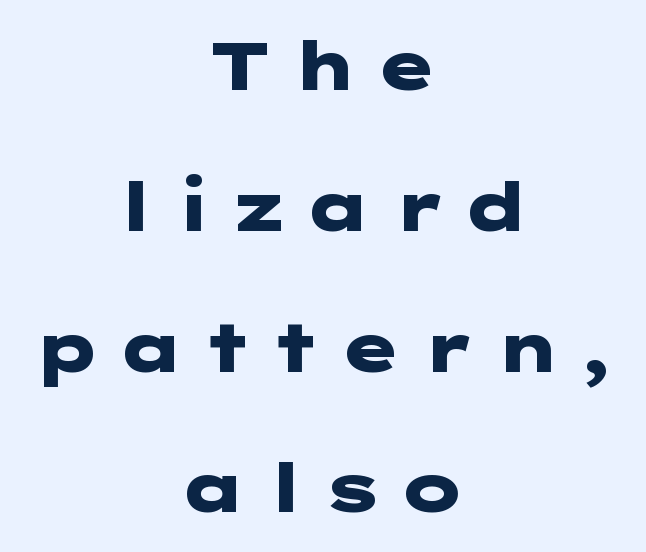
{"serif": "no", "italic": "no", "bold": "yes", "weight": "heavy", "width": "wide", "stroke_contrast": "low", "x_height": "medium", "underline": "no", "align": "center", "line_spacing": "loose", "line_spacing_ratio": 2.07, "letter_spacing": "wide", "letter_spacing_em": 0.23, "glyph_px": 68}
